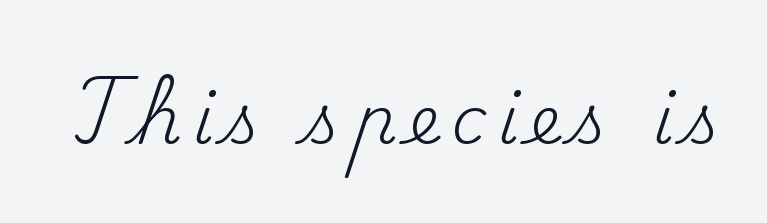
Q: Is the text bold? A: No.
Q: Is the text italic (slanted)? A: Yes.
Q: Is the typeface a serif or a sans-serif typeface? A: Serif.
Q: Is the text underlined? A: No.
Q: Width (condensed, normal, or wide)? A: Normal.
Q: Stroke contrast? A: Medium.
Q: x-height? A: Small.
Q: Monospaced? A: No.
